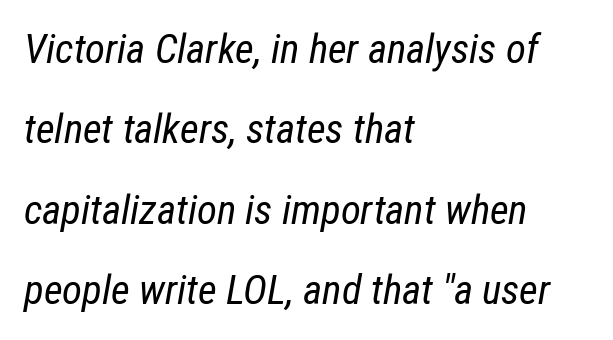
{"italic": "yes", "lean": "right", "slant_degrees": 12, "bold": "no", "weight": "regular", "width": "condensed", "stroke_contrast": "low", "x_height": "medium", "monospaced": "no", "underline": "no", "align": "left", "line_spacing": "loose", "line_spacing_ratio": 1.96, "letter_spacing": "normal", "letter_spacing_em": 0.0, "glyph_px": 41}
